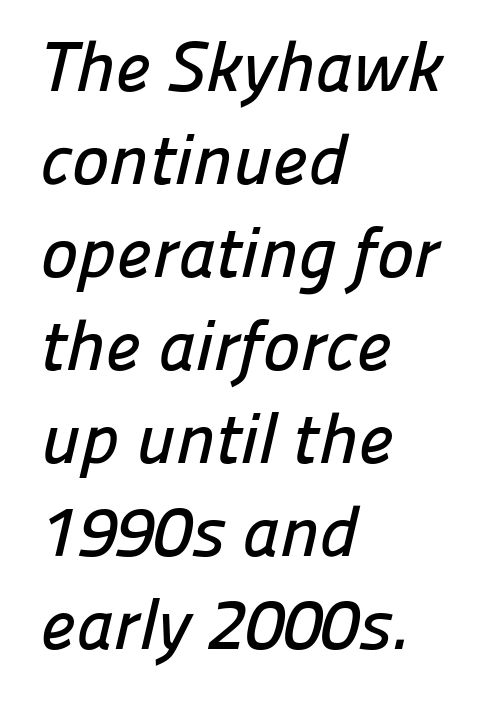
Q: Is the typeface a serif or a sans-serif typeface? A: Sans-serif.
Q: Is the text underlined? A: No.
Q: How is the paragraph aligned? A: Left-aligned.
Q: Is the spacing between letters normal or unusually wide? A: Normal.
Q: Is the spacing between lines tight, normal or loose? A: Normal.
Q: Width (condensed, normal, or wide)? A: Normal.
Q: Stroke contrast? A: Low.
Q: x-height? A: Medium.
Q: Monospaced? A: No.
